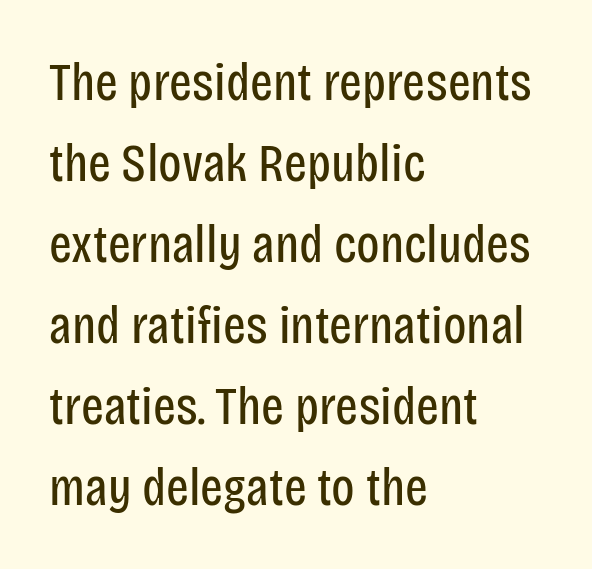
{"serif": "no", "italic": "no", "bold": "no", "weight": "regular", "width": "condensed", "stroke_contrast": "low", "x_height": "large", "monospaced": "no", "underline": "no", "align": "left", "line_spacing": "normal", "line_spacing_ratio": 1.5, "letter_spacing": "normal", "letter_spacing_em": 0.0, "glyph_px": 54}
